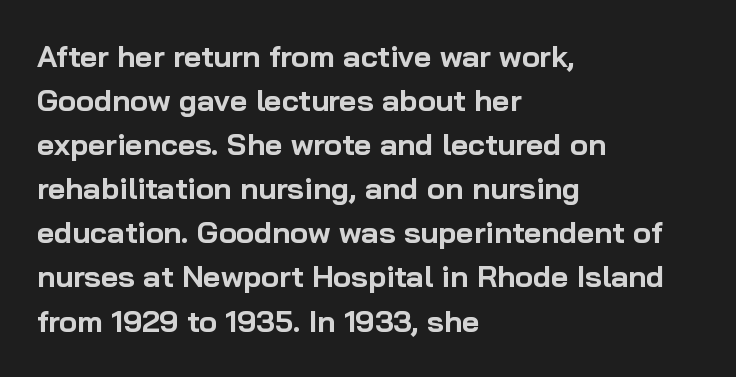
Only glyphs here, with clear space below each row. Compared with typical body copy, the letter spacing here is the same. In terms of weight, the rendering is a true, heavy bold. Does the type have serifs? No, each stem ends abruptly. The letters stand upright; this is a roman face.
